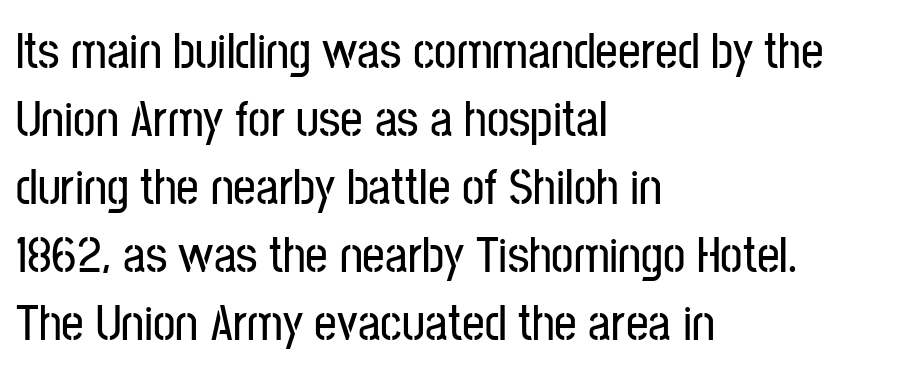
The image shows 50 px condensed sans-serif type, upright; set left-aligned, normal line spacing (1.36x), normal letter spacing, not underlined; low stroke contrast and a medium x-height.
